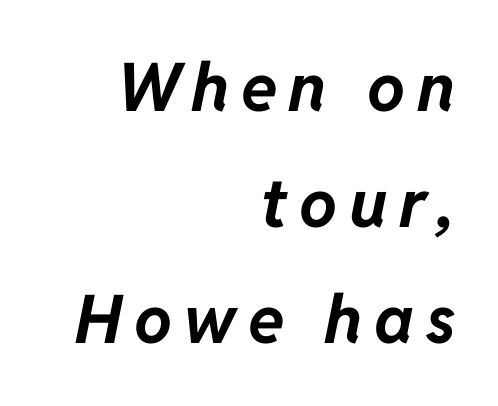
{"italic": "yes", "lean": "right", "slant_degrees": 11, "bold": "yes", "weight": "bold", "width": "normal", "stroke_contrast": "low", "x_height": "medium", "monospaced": "no", "underline": "no", "align": "right", "line_spacing_ratio": 1.73, "glyph_px": 67}
